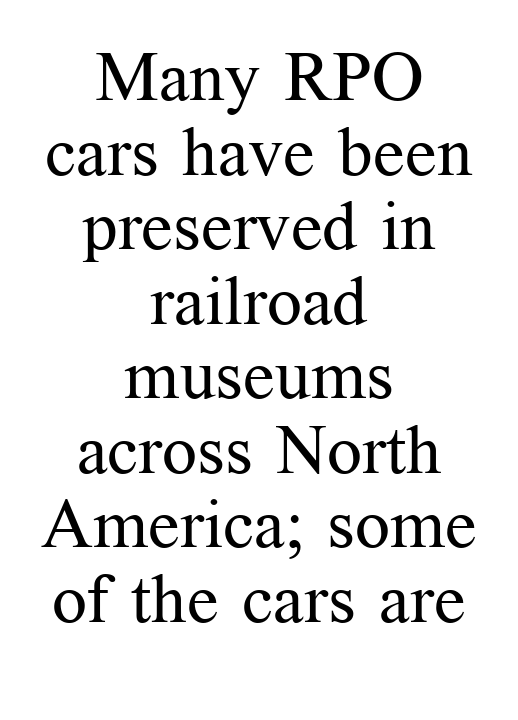
{"serif": "yes", "italic": "no", "bold": "no", "weight": "regular", "width": "normal", "stroke_contrast": "medium", "x_height": "medium", "monospaced": "no", "underline": "no", "align": "center", "line_spacing": "tight", "line_spacing_ratio": 1.08, "letter_spacing": "normal", "letter_spacing_em": 0.0, "glyph_px": 69}
